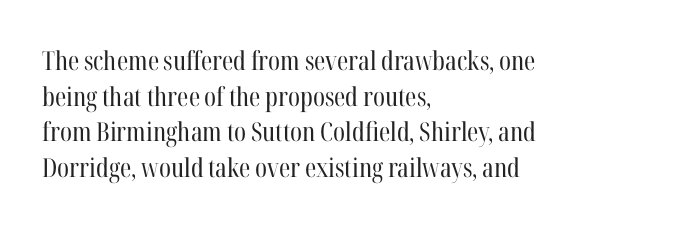
The image shows 26 px text type, upright; set left-aligned, normal line spacing (1.37x), normal letter spacing, not underlined.
